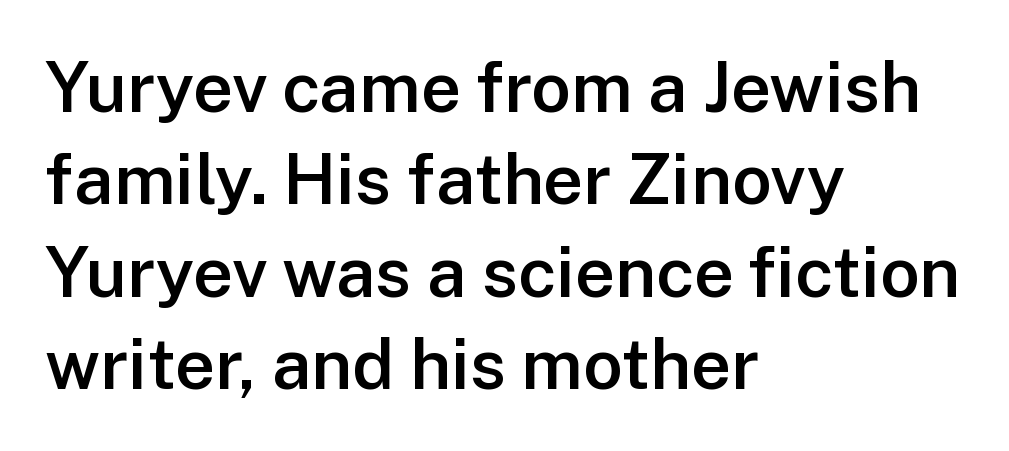
{"serif": "no", "italic": "no", "bold": "semi", "weight": "semibold", "width": "normal", "stroke_contrast": "low", "x_height": "medium", "monospaced": "no", "underline": "no", "align": "left", "line_spacing": "normal", "line_spacing_ratio": 1.32, "letter_spacing": "normal", "letter_spacing_em": 0.0, "glyph_px": 70}
